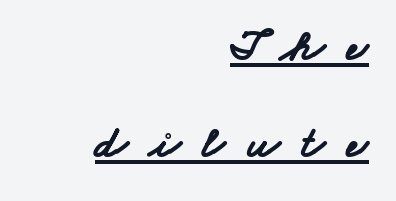
Strokes here are thick enough to call this a true bold. Does the copy run flush right? Yes — the right margin is perfectly even. Character widths vary here, with narrow letters taking less room than wide ones. Are there feet on the stems? There aren't — it's a sans. Vertically, the passage feels expansive, rows floating well apart. Students, observe the line beneath the letters — that is underlining.
